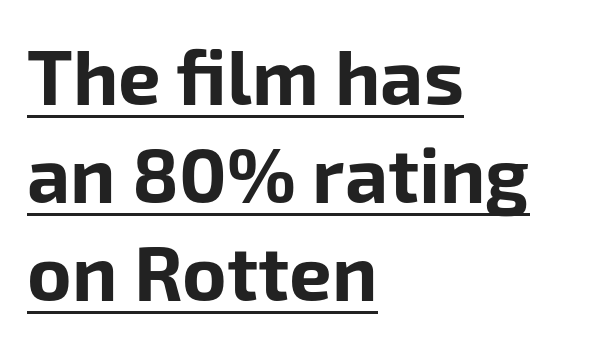
{"serif": "no", "italic": "no", "bold": "yes", "weight": "bold", "width": "normal", "stroke_contrast": "low", "x_height": "medium", "monospaced": "no", "underline": "yes", "align": "left", "line_spacing": "normal", "line_spacing_ratio": 1.29, "letter_spacing": "normal", "letter_spacing_em": 0.0, "glyph_px": 76}
